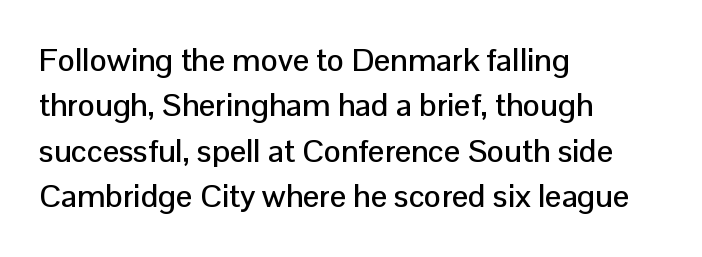
Serif or sans? Sans — the stroke terminals are bare. Rule under the text: the space is simply empty. The letters advance in unequal steps, a hallmark of proportional type. Tracking value appears to be zero — textbook default spacing.
